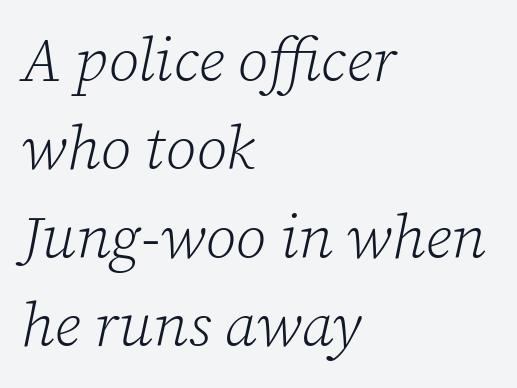
The specimen omits any rule beneath the text block's lines. Spacing between characters is what you'd get straight out of the box. Look at the bottom of the vertical strokes: they flare into serifs here. Observe the lean: these are italic letterforms. The font sits on the lighter half of the weight spectrum, regular included. Normally led — the rows are evenly, conventionally spaced.
